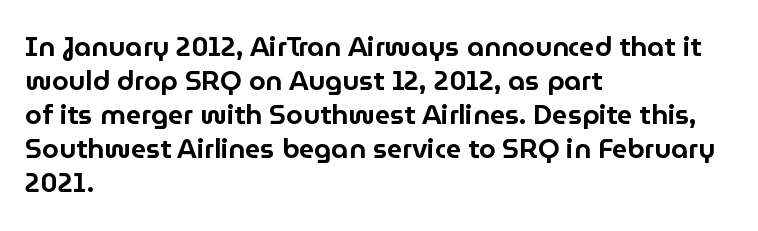
This sample uses plain, unmodified letter spacing. The setting favours the left margin, as ordinary paragraphs usually do. Does the lettering tilt? It doesn't — this is upright. Is there much room between lines? A standard amount, neither cramped nor airy.
